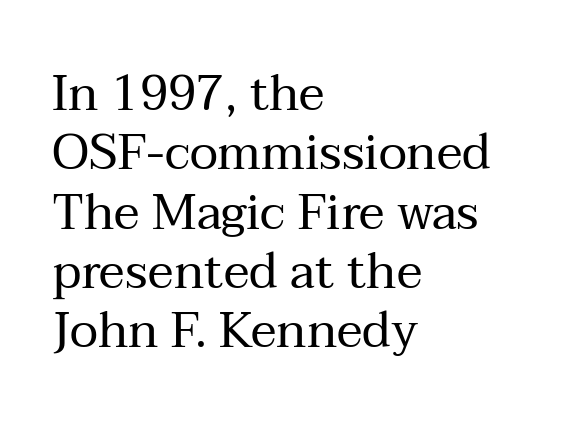
{"serif": "yes", "italic": "no", "bold": "no", "weight": "regular", "width": "normal", "stroke_contrast": "medium", "x_height": "medium", "monospaced": "no", "underline": "no", "align": "left", "line_spacing_ratio": 1.21, "letter_spacing": "normal", "letter_spacing_em": 0.0, "glyph_px": 49}
